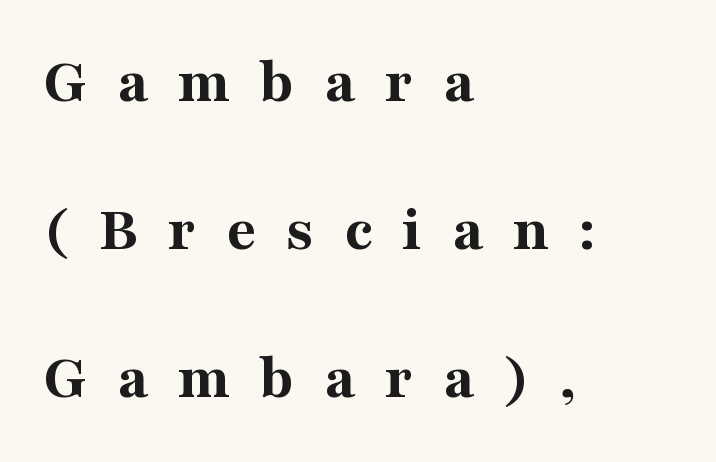
The ragged edge is on the right, which tells us the setting is flush left. Heavy-handed strokes throughout: this text is bold. The line-height multiplier appears high, well above default. Is this a sans? No — the strokes have serifs.
